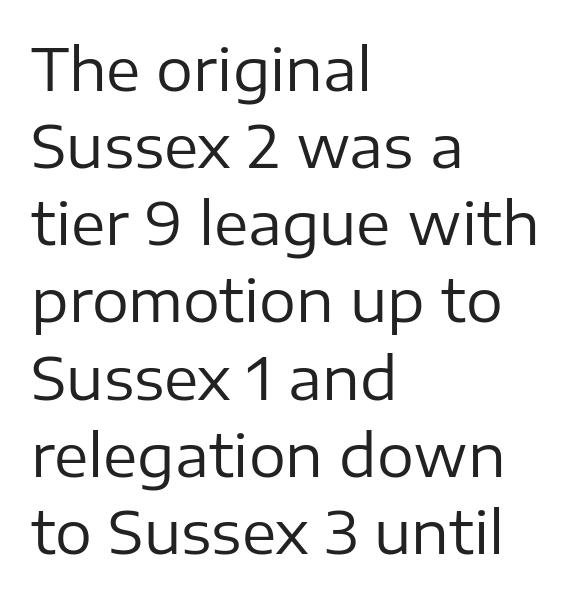
{"serif": "no", "italic": "no", "bold": "no", "weight": "regular", "width": "normal", "stroke_contrast": "low", "x_height": "medium", "monospaced": "no", "underline": "no", "align": "left", "line_spacing": "normal", "line_spacing_ratio": 1.33, "letter_spacing": "normal", "letter_spacing_em": 0.0, "glyph_px": 58}
